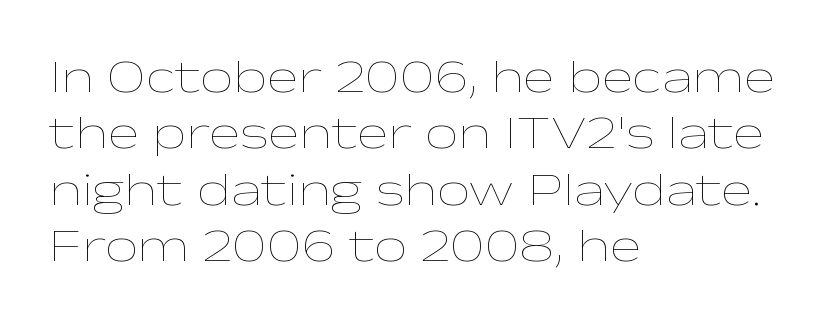
Q: Is the text bold? A: No.
Q: Is the text italic (slanted)? A: No, it is upright.
Q: Is the text underlined? A: No.
Q: How is the paragraph aligned? A: Left-aligned.
Q: Is the spacing between letters normal or unusually wide? A: Normal.
Q: Width (condensed, normal, or wide)? A: Wide.
Q: Stroke contrast? A: Low.
Q: x-height? A: Medium.
Q: Monospaced? A: No.
